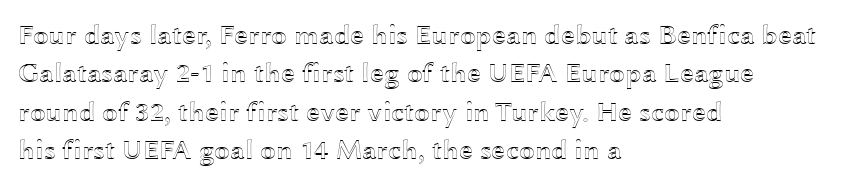
Q: Is the text italic (slanted)? A: No, it is upright.
Q: Is the text underlined? A: No.
Q: How is the paragraph aligned? A: Left-aligned.
Q: Is the spacing between letters normal or unusually wide? A: Normal.
Q: Is the spacing between lines tight, normal or loose? A: Normal.
Q: Width (condensed, normal, or wide)? A: Wide.
Q: x-height? A: Medium.
Q: Monospaced? A: No.
